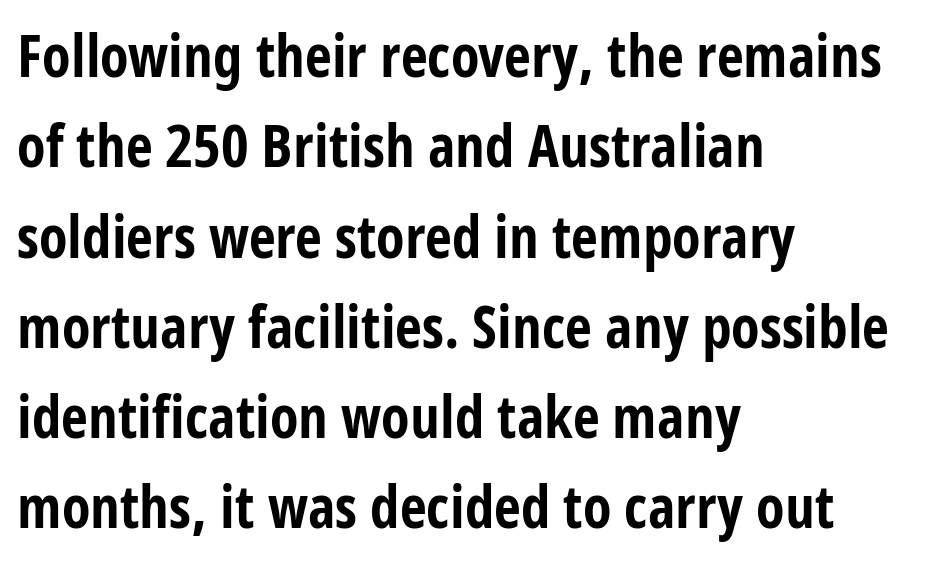
{"serif": "no", "italic": "no", "bold": "yes", "weight": "bold", "width": "condensed", "stroke_contrast": "low", "x_height": "large", "monospaced": "no", "underline": "no", "align": "left", "line_spacing": "normal", "line_spacing_ratio": 1.53, "letter_spacing": "normal", "letter_spacing_em": 0.0, "glyph_px": 59}
